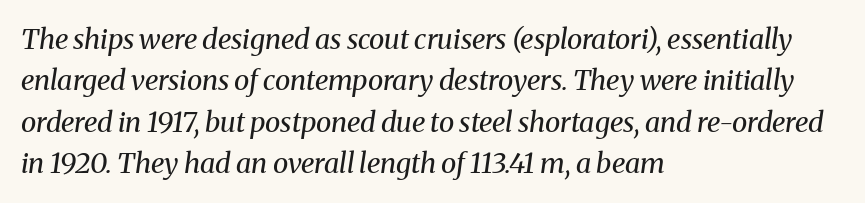
Q: Is the text bold? A: No.
Q: Is the text italic (slanted)? A: Yes, it leans right by about 8 degrees.
Q: Is the typeface a serif or a sans-serif typeface? A: Serif.
Q: Is the text underlined? A: No.
Q: How is the paragraph aligned? A: Left-aligned.
Q: Is the spacing between letters normal or unusually wide? A: Normal.
Q: Is the spacing between lines tight, normal or loose? A: Normal.
Q: Width (condensed, normal, or wide)? A: Normal.
Q: Stroke contrast? A: Medium.
Q: x-height? A: Medium.
Q: Monospaced? A: No.
